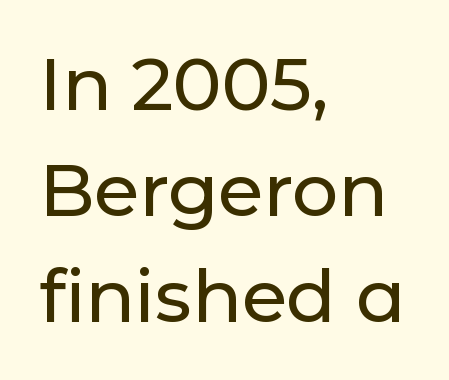
Q: Is the text italic (slanted)? A: No, it is upright.
Q: Is the typeface a serif or a sans-serif typeface? A: Sans-serif.
Q: Is the text underlined? A: No.
Q: How is the paragraph aligned? A: Left-aligned.
Q: Is the spacing between letters normal or unusually wide? A: Normal.
Q: Is the spacing between lines tight, normal or loose? A: Normal.
Q: Width (condensed, normal, or wide)? A: Normal.
Q: Stroke contrast? A: Low.
Q: x-height? A: Medium.
Q: Monospaced? A: No.
